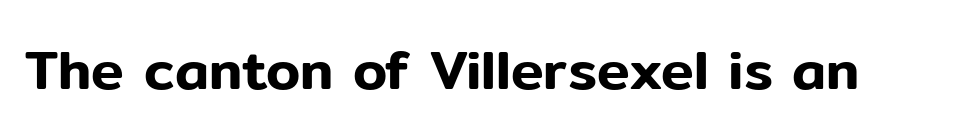
The image shows 55 px sans-serif type, upright; set normal letter spacing, not underlined; low stroke contrast and a medium x-height.
